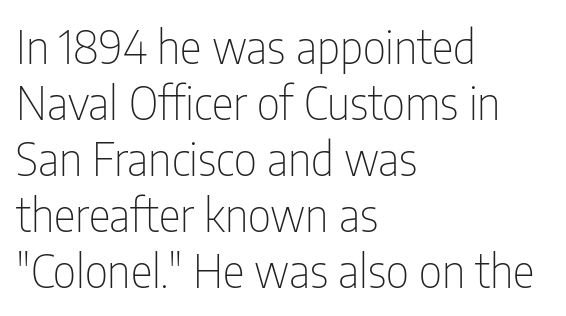
{"serif": "no", "italic": "no", "bold": "no", "weight": "thin", "width": "condensed", "stroke_contrast": "low", "x_height": "medium", "monospaced": "no", "underline": "no", "align": "left", "line_spacing_ratio": 1.22, "letter_spacing": "normal", "letter_spacing_em": 0.0, "glyph_px": 46}
